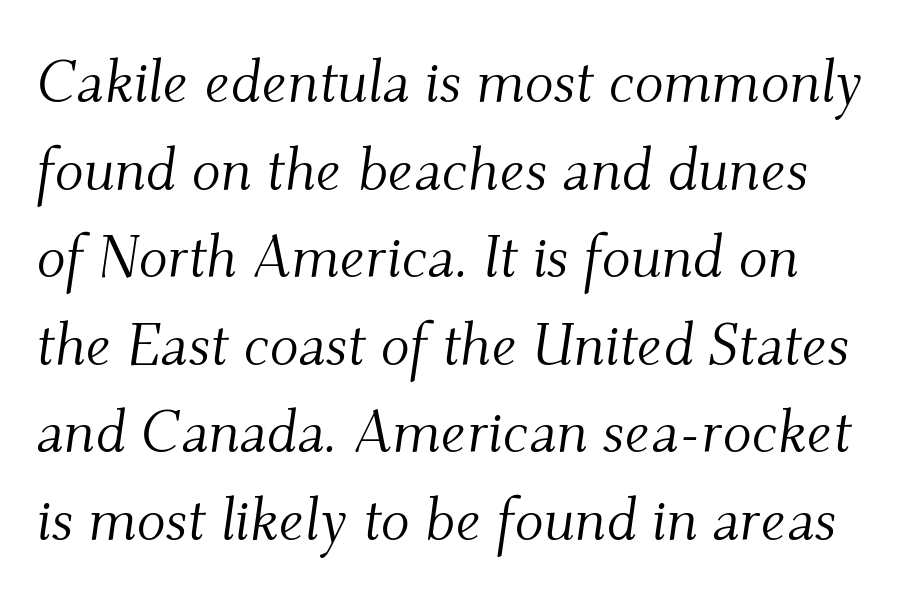
The image shows 60 px light serif type, italic (leaning right); set normal line spacing (1.46x), normal letter spacing, not underlined; medium stroke contrast and a small x-height.
